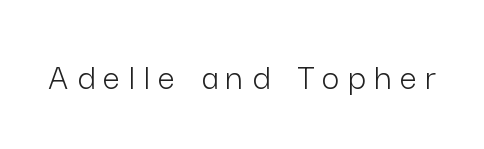
Q: Is the text bold? A: No.
Q: Is the text italic (slanted)? A: No, it is upright.
Q: Is the typeface a serif or a sans-serif typeface? A: Sans-serif.
Q: Is the text underlined? A: No.
Q: Is the spacing between letters normal or unusually wide? A: Unusually wide.
Q: Width (condensed, normal, or wide)? A: Normal.
Q: Stroke contrast? A: Low.
Q: x-height? A: Medium.
Q: Monospaced? A: No.
